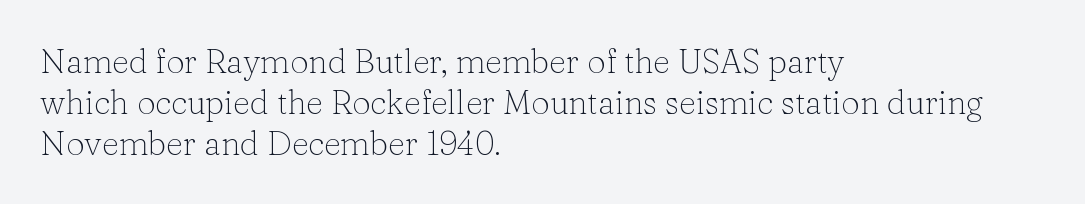
{"serif": "yes", "italic": "no", "bold": "no", "weight": "light", "width": "normal", "stroke_contrast": "low", "x_height": "medium", "monospaced": "no", "underline": "no", "align": "left", "line_spacing_ratio": 1.24, "letter_spacing": "normal", "letter_spacing_em": 0.0, "glyph_px": 33}
